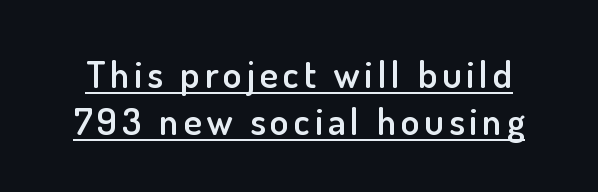
Q: Is the text bold? A: Semi-bold.
Q: Is the text italic (slanted)? A: No, it is upright.
Q: Is the typeface a serif or a sans-serif typeface? A: Sans-serif.
Q: Is the text underlined? A: Yes.
Q: Width (condensed, normal, or wide)? A: Normal.
Q: Stroke contrast? A: Low.
Q: x-height? A: Small.
Q: Monospaced? A: No.
